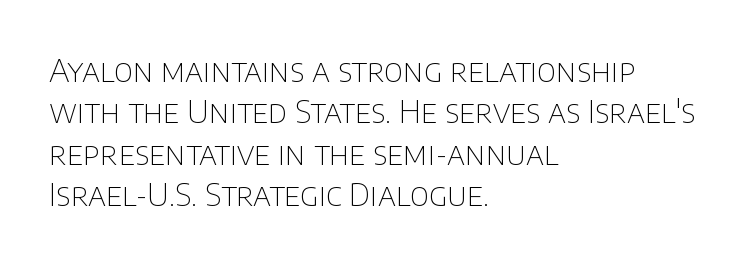
Reading down the column, the eye jumps a familiar distance to each next line. Nobody touched the tracking dial on this one. Where is the straight margin? On the left. Letterform terminals end flat and unadorned throughout the passage.
